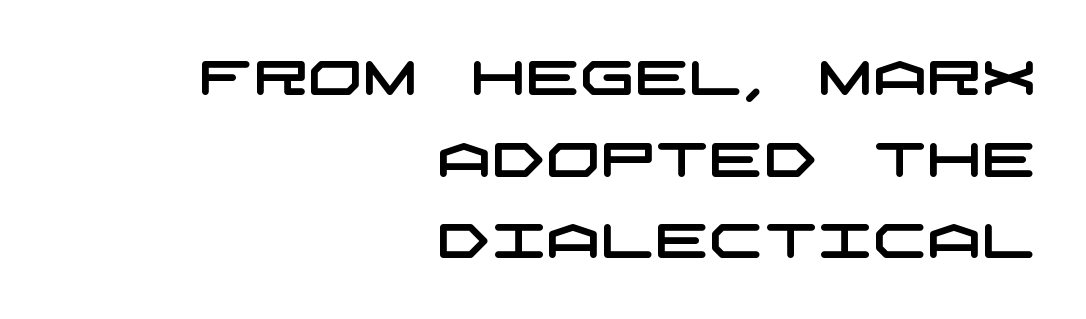
Plain, unruled lines of type. Does the type have serifs? No, each stem ends abruptly. The compositor pushed each line to the right boundary. If you measured baseline to baseline, you'd find a middling distance. Inter-character spacing is left at the font's built-in metrics.
